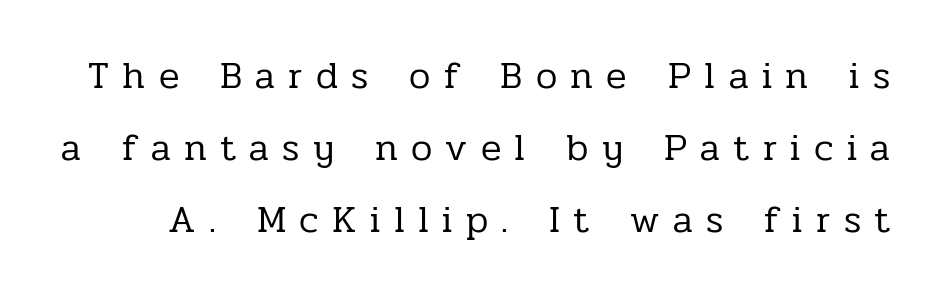
{"serif": "yes", "italic": "no", "bold": "no", "weight": "regular", "width": "normal", "stroke_contrast": "low", "x_height": "medium", "monospaced": "no", "underline": "no", "line_spacing_ratio": 1.89, "letter_spacing": "wide", "letter_spacing_em": 0.35, "glyph_px": 38}
